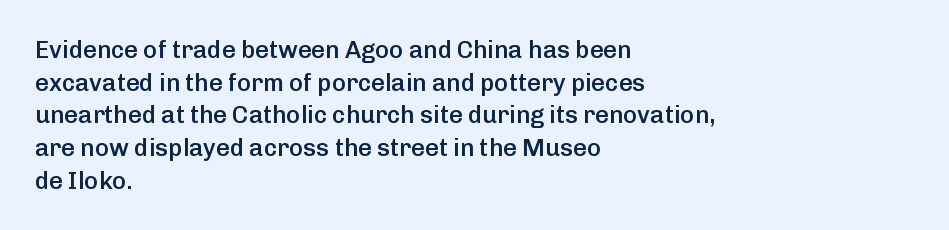
{"italic": "no", "bold": "semi", "underline": "no", "align": "left", "line_spacing": "normal", "line_spacing_ratio": 1.36, "letter_spacing": "normal", "letter_spacing_em": 0.0, "glyph_px": 24}
